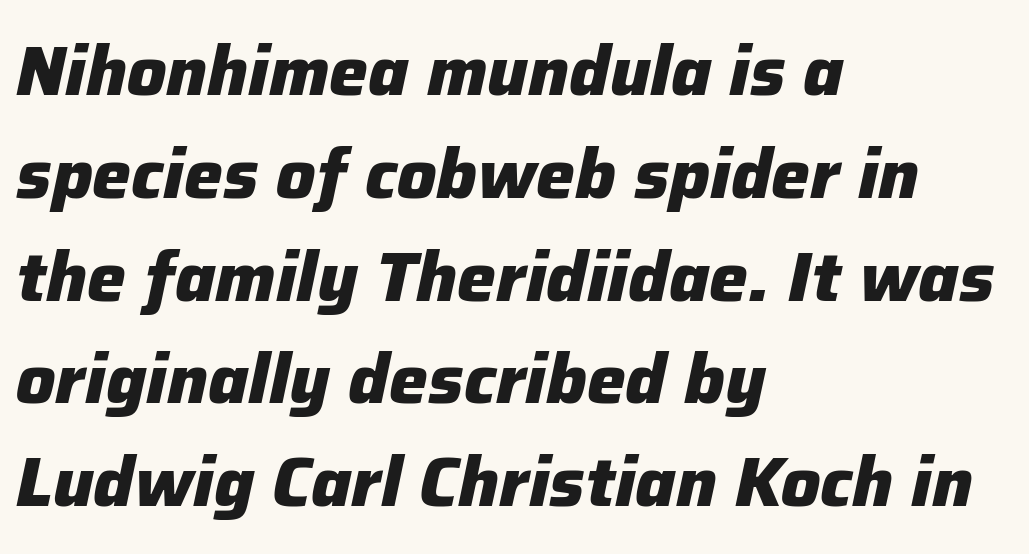
{"italic": "yes", "lean": "right", "slant_degrees": 12, "bold": "yes", "weight": "heavy", "width": "normal", "stroke_contrast": "low", "x_height": "medium", "monospaced": "no", "underline": "no", "align": "left", "line_spacing": "normal", "line_spacing_ratio": 1.49, "letter_spacing": "normal", "letter_spacing_em": 0.0, "glyph_px": 69}
